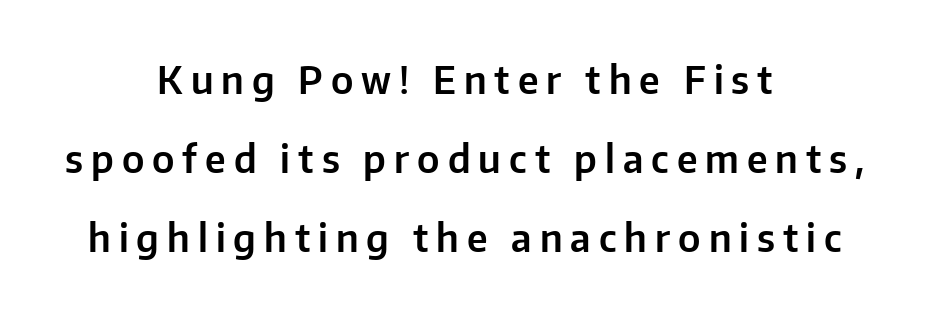
Tracking here is generous; glyphs stand well apart from one another. Think of a printed novel: that variable character pitch is what you see here. The lettering holds an erect, upright posture throughout. Nothing sits at the stroke ends, so this counts as sans-serif. Both edges are ragged and mirror each other, which tells us the setting is centered. Unmarked baselines from the first word to the last.
